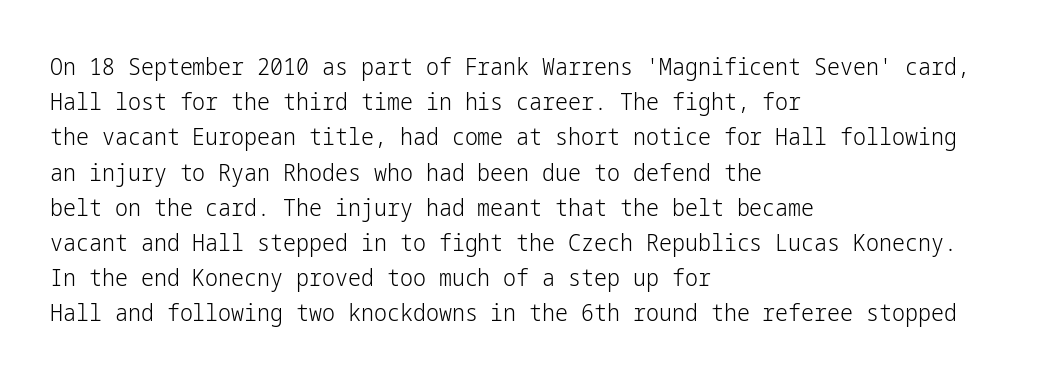
A typesetter would call this leading conventional body-copy spacing. Casual observation: everything's shoved over to the left. Counters stay open thanks to moderate or lighter strokes. The lettering stays uniformly vertical, giving the passage a roman look. No extra tracking has been applied to these lines. The gap between lines stays unmarked.
